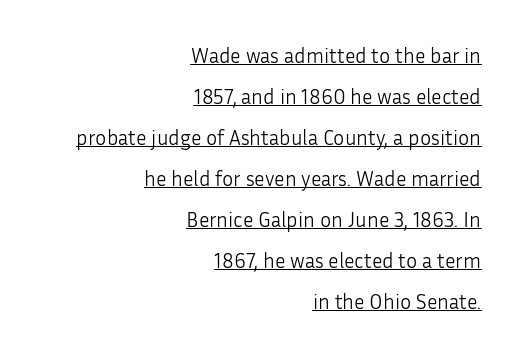
{"italic": "no", "bold": "no", "underline": "yes", "align": "right", "line_spacing": "loose", "line_spacing_ratio": 1.95, "letter_spacing": "normal", "letter_spacing_em": 0.0, "glyph_px": 21}
